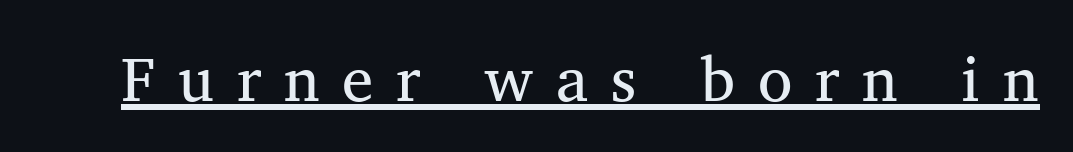
The image shows 63 px serif type, upright; set unusually wide letter spacing (+0.36 em), underlined; medium stroke contrast and a medium x-height.
